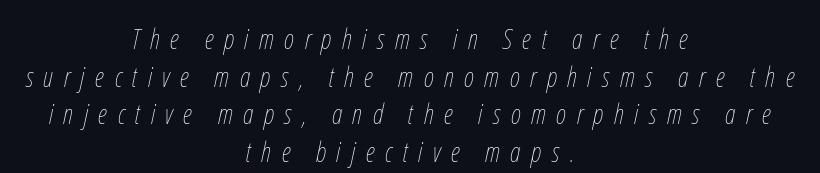
{"italic": "yes", "lean": "right", "slant_degrees": 12, "bold": "no", "weight": "thin", "width": "condensed", "stroke_contrast": "low", "x_height": "medium", "monospaced": "no", "underline": "no", "align": "center", "line_spacing": "normal", "line_spacing_ratio": 1.34, "letter_spacing": "wide", "letter_spacing_em": 0.37, "glyph_px": 28}
